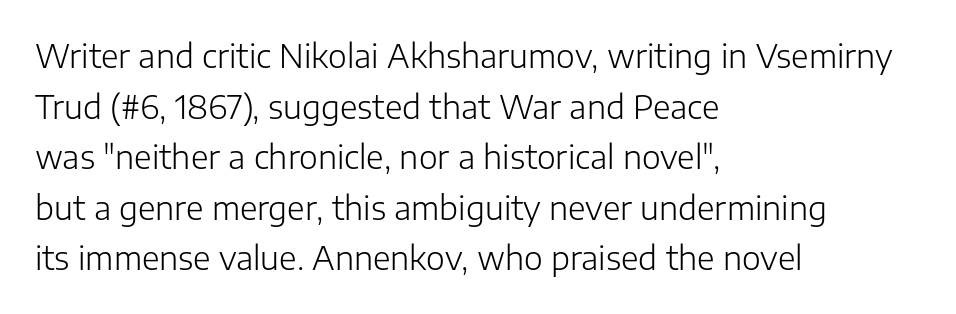
The gap between lines stays unmarked. The font sits on the lighter half of the weight spectrum, regular included. The paragraph shown leans on its left margin. Short note: letters normally spaced.
